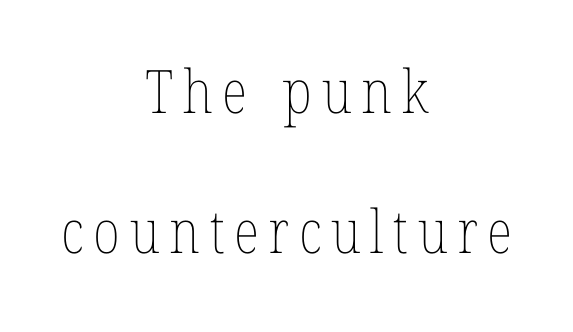
{"italic": "no", "bold": "no", "weight": "thin", "width": "condensed", "stroke_contrast": "low", "x_height": "medium", "monospaced": "no", "underline": "no", "align": "center", "line_spacing": "loose", "line_spacing_ratio": 2.34, "glyph_px": 60}
